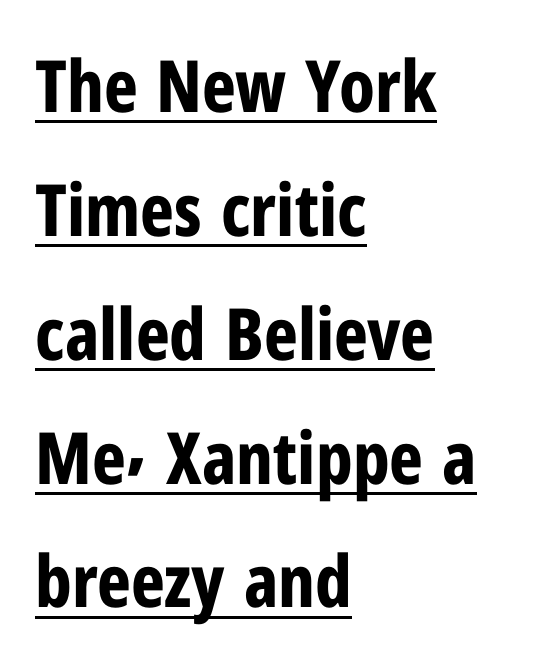
Q: Is the text bold? A: Yes.
Q: Is the text italic (slanted)? A: No, it is upright.
Q: Is the typeface a serif or a sans-serif typeface? A: Sans-serif.
Q: Is the text underlined? A: Yes.
Q: How is the paragraph aligned? A: Left-aligned.
Q: Is the spacing between letters normal or unusually wide? A: Normal.
Q: Width (condensed, normal, or wide)? A: Condensed.
Q: Stroke contrast? A: Low.
Q: x-height? A: Medium.
Q: Monospaced? A: No.
